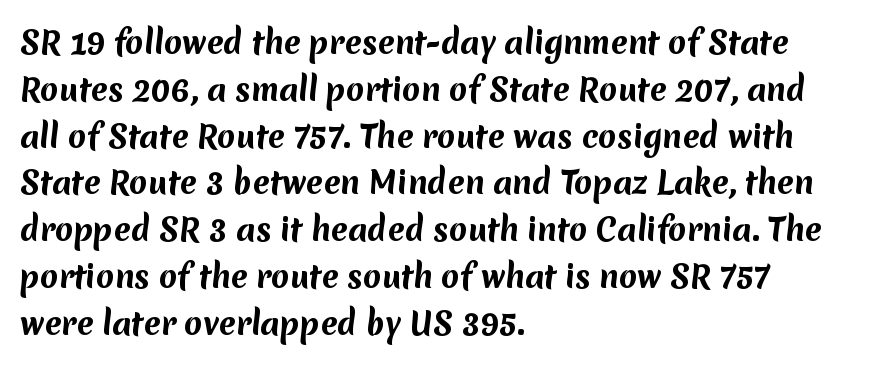
The image shows 30 px bold sans-serif type; set left-aligned, normal line spacing (1.56x), normal letter spacing, not underlined; medium stroke contrast and a medium x-height.
